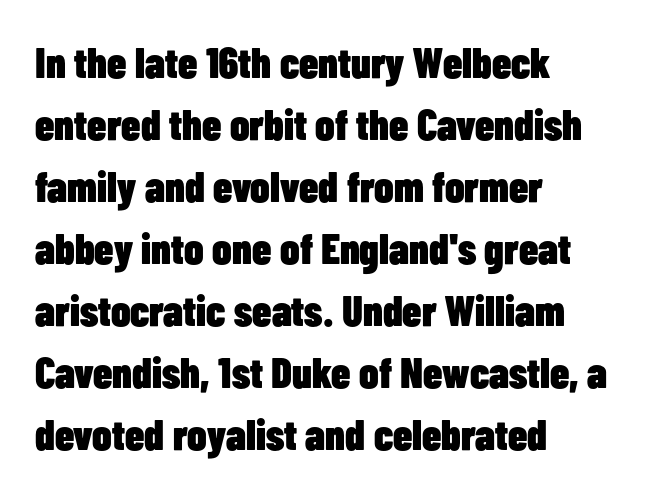
Q: Is the text bold? A: Yes.
Q: Is the text italic (slanted)? A: No, it is upright.
Q: Is the typeface a serif or a sans-serif typeface? A: Sans-serif.
Q: Is the text underlined? A: No.
Q: How is the paragraph aligned? A: Left-aligned.
Q: Is the spacing between letters normal or unusually wide? A: Normal.
Q: Is the spacing between lines tight, normal or loose? A: Normal.
Q: Width (condensed, normal, or wide)? A: Condensed.
Q: Stroke contrast? A: Low.
Q: x-height? A: Medium.
Q: Monospaced? A: No.
